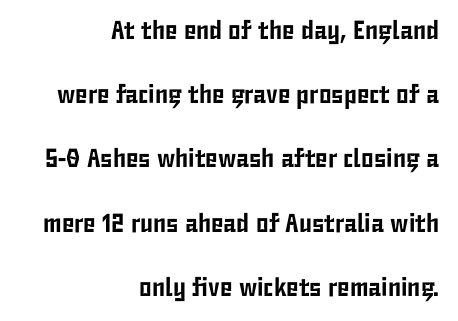
{"italic": "no", "underline": "no", "align": "right", "line_spacing": "loose", "line_spacing_ratio": 2.47, "letter_spacing": "normal", "letter_spacing_em": 0.0, "glyph_px": 26}
